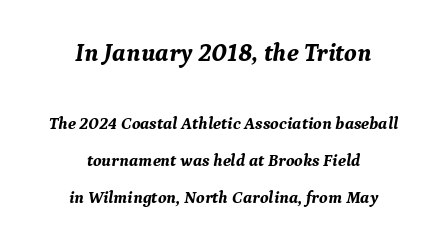
Q: Is the text bold? A: Yes.
Q: Is the text italic (slanted)? A: Yes, it leans right by about 9 degrees.
Q: Is the text underlined? A: No.
Q: How is the paragraph aligned? A: Centered.
Q: Is the spacing between letters normal or unusually wide? A: Normal.
Q: Is the spacing between lines tight, normal or loose? A: Loose.
Q: Which block of text is set in a larger size, the first (top) or the second (bottom)? A: The first (top) one.
